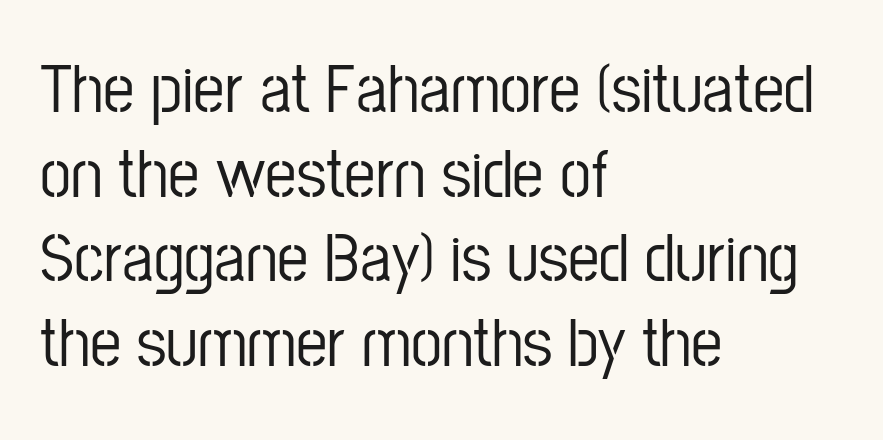
The image shows 70 px condensed sans-serif type, upright; set left-aligned, line spacing 1.21x, normal letter spacing, not underlined; low stroke contrast and a medium x-height.
